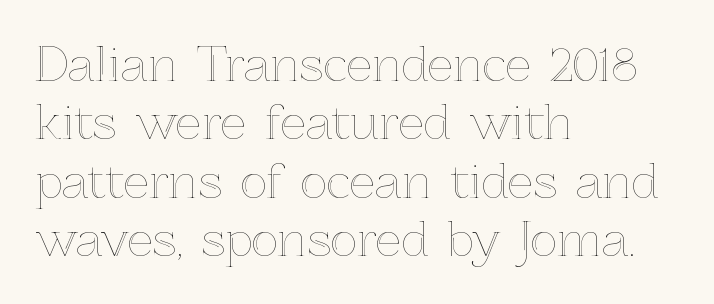
Q: Is the text italic (slanted)? A: No, it is upright.
Q: Is the text underlined? A: No.
Q: How is the paragraph aligned? A: Left-aligned.
Q: Is the spacing between letters normal or unusually wide? A: Normal.
Q: Is the spacing between lines tight, normal or loose? A: Normal.
Q: Width (condensed, normal, or wide)? A: Normal.
Q: x-height? A: Medium.
Q: Monospaced? A: No.
